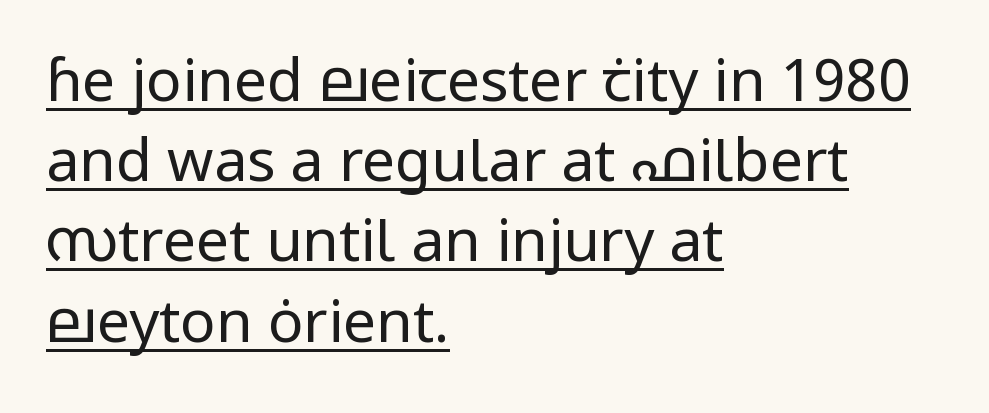
The specimen reads as upright at a glance. The face used here is proportionally spaced, like ordinary book or web type. Regarding serifs, this sample does without them. The text block is weighted toward the left margin, trailing off unevenly rightward.
